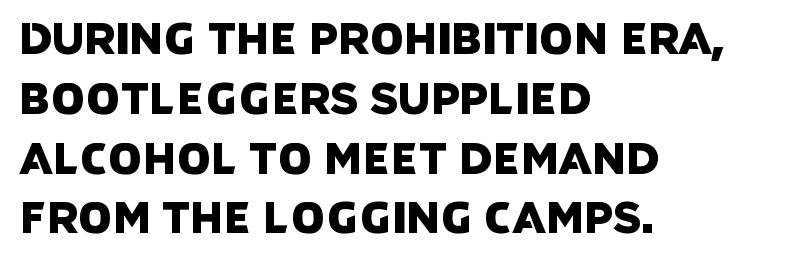
The image shows 43 px sans-serif type; set left-aligned, normal line spacing (1.39x), normal letter spacing, not underlined; low stroke contrast and a large x-height.
